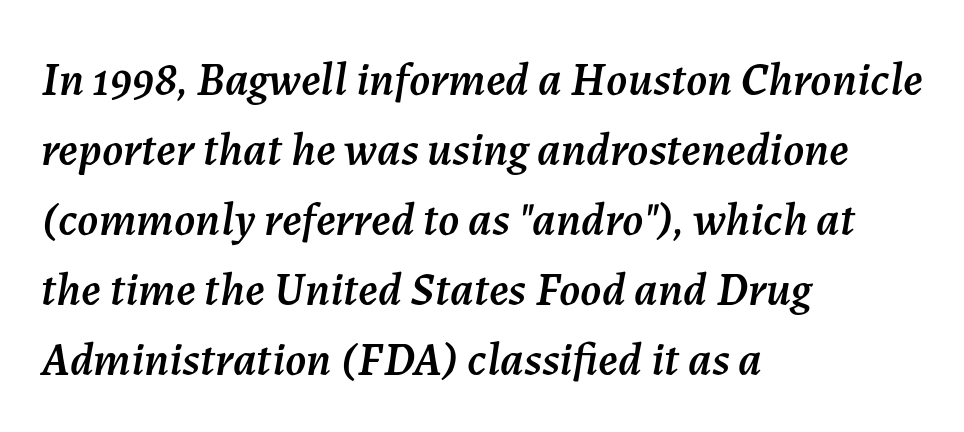
{"italic": "yes", "lean": "right", "slant_degrees": 7, "width": "normal", "stroke_contrast": "medium", "x_height": "medium", "monospaced": "no", "underline": "no", "align": "left", "line_spacing": "normal", "line_spacing_ratio": 1.49, "letter_spacing": "normal", "letter_spacing_em": 0.0, "glyph_px": 47}
